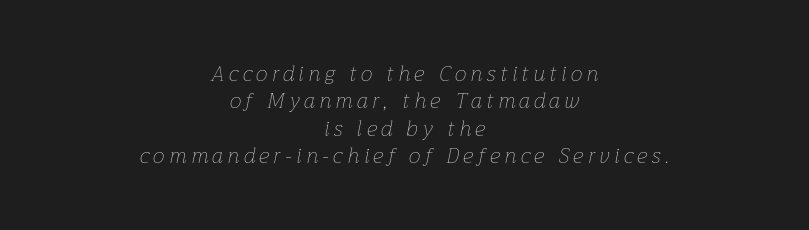
{"italic": "yes", "lean": "right", "slant_degrees": 12, "bold": "no", "underline": "no", "align": "center", "line_spacing": "normal", "line_spacing_ratio": 1.3, "letter_spacing": "wide", "letter_spacing_em": 0.22, "glyph_px": 21}
